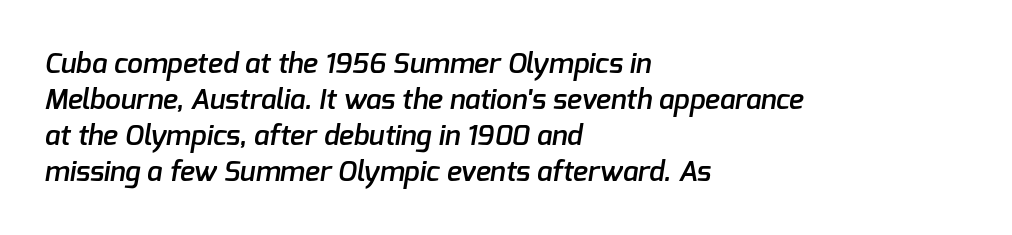
The letterforms sit shoulder to shoulder at normal distance. The typeface chosen for these lines omits serifs. Each row of text sits above clean, open space. A semibold gives these letters moderate extra thickness, short of bold. Character widths vary here, with narrow letters taking less room than wide ones. If you drew a ruler down the left edge, every line would touch it.
